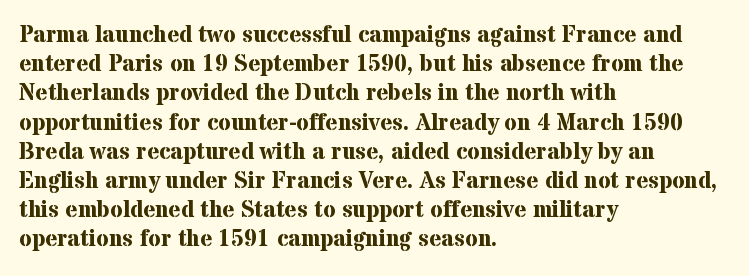
{"italic": "no", "bold": "yes", "underline": "no", "align": "left", "line_spacing": "normal", "line_spacing_ratio": 1.27, "letter_spacing": "normal", "letter_spacing_em": 0.0, "glyph_px": 23}
